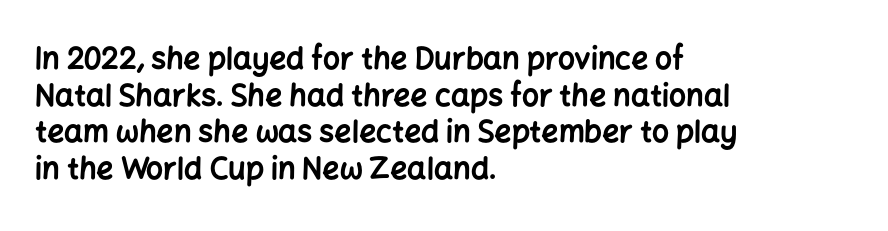
Varying glyph widths throughout — classic text-font behaviour. A classic flush-left, rag-right setting is used for this passage. You could call the tracking neutral — neither tight nor loose. The passage shown is not underscored anywhere.
